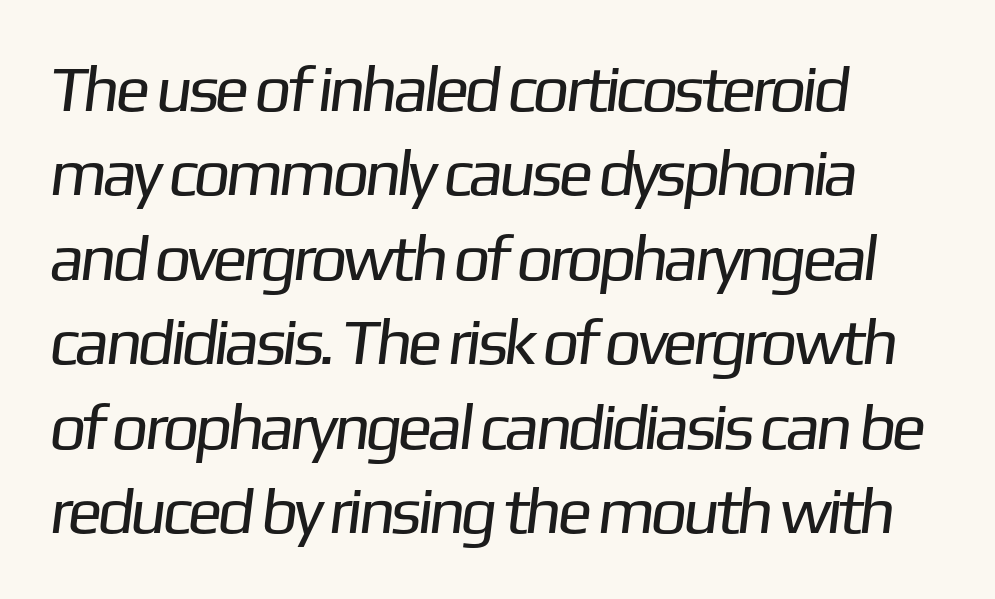
Q: Is the text bold? A: No.
Q: Is the typeface a serif or a sans-serif typeface? A: Sans-serif.
Q: Is the text underlined? A: No.
Q: How is the paragraph aligned? A: Left-aligned.
Q: Is the spacing between letters normal or unusually wide? A: Normal.
Q: Is the spacing between lines tight, normal or loose? A: Normal.
Q: Width (condensed, normal, or wide)? A: Normal.
Q: Stroke contrast? A: Low.
Q: x-height? A: Medium.
Q: Monospaced? A: No.
